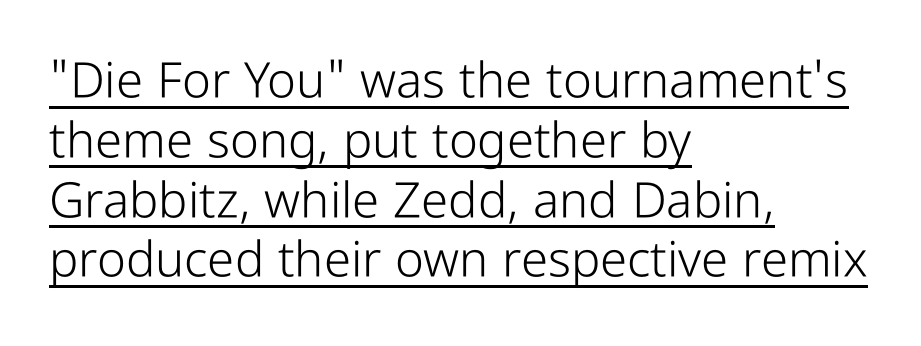
Q: Is the text bold? A: No.
Q: Is the text italic (slanted)? A: No, it is upright.
Q: Is the typeface a serif or a sans-serif typeface? A: Sans-serif.
Q: Is the text underlined? A: Yes.
Q: How is the paragraph aligned? A: Left-aligned.
Q: Is the spacing between letters normal or unusually wide? A: Normal.
Q: Width (condensed, normal, or wide)? A: Condensed.
Q: Stroke contrast? A: Low.
Q: x-height? A: Medium.
Q: Monospaced? A: No.
